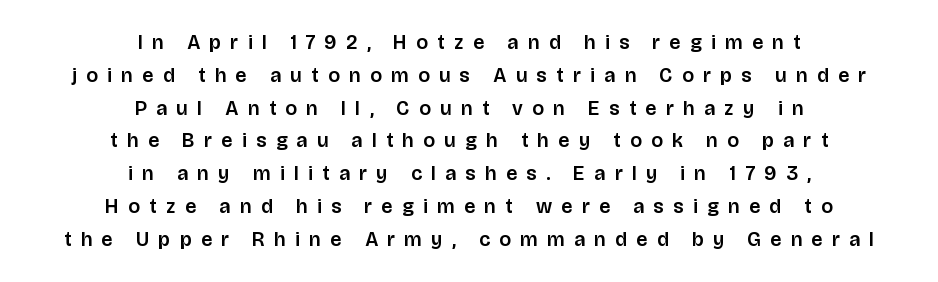
The image shows 20 px text type, upright; set centered, normal line spacing (1.64x), unusually wide letter spacing (+0.47 em), not underlined.
